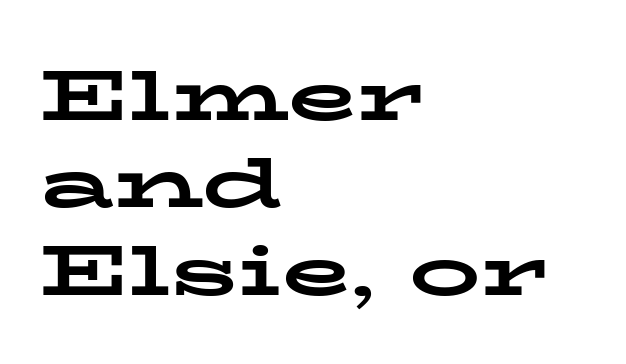
The image shows 71 px bold, wide serif type, upright; set left-aligned, line spacing 1.23x, normal letter spacing, not underlined; low stroke contrast and a medium x-height.
